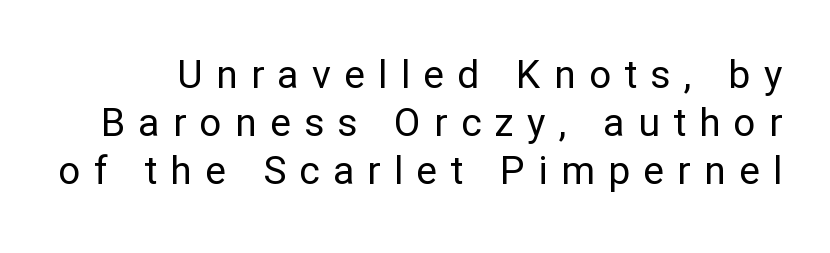
Q: Is the text bold? A: No.
Q: Is the text italic (slanted)? A: No, it is upright.
Q: Is the typeface a serif or a sans-serif typeface? A: Sans-serif.
Q: Is the text underlined? A: No.
Q: Is the spacing between letters normal or unusually wide? A: Unusually wide.
Q: Width (condensed, normal, or wide)? A: Normal.
Q: Stroke contrast? A: Low.
Q: x-height? A: Medium.
Q: Monospaced? A: No.
